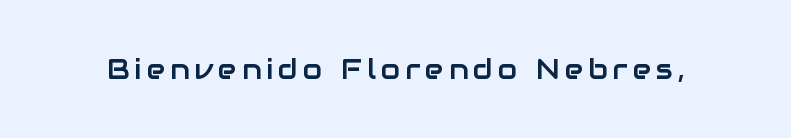
Q: Is the text italic (slanted)? A: No, it is upright.
Q: Is the typeface a serif or a sans-serif typeface? A: Sans-serif.
Q: Is the text underlined? A: No.
Q: Width (condensed, normal, or wide)? A: Normal.
Q: Stroke contrast? A: Low.
Q: x-height? A: Medium.
Q: Monospaced? A: No.
